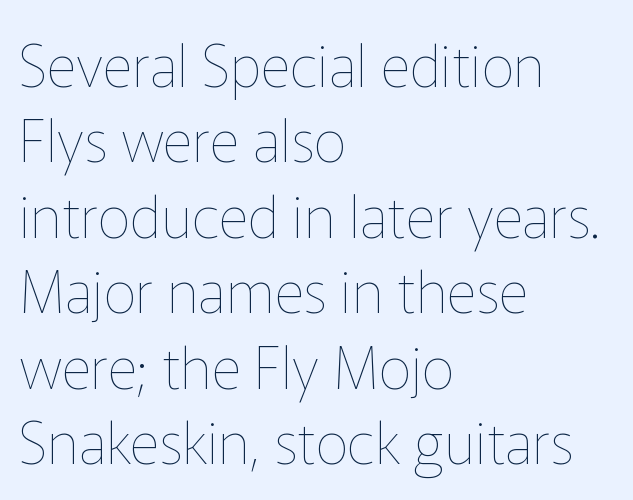
The image shows 58 px thin type, upright; set left-aligned, normal line spacing (1.3x), normal letter spacing, not underlined; low stroke contrast and a medium x-height.
